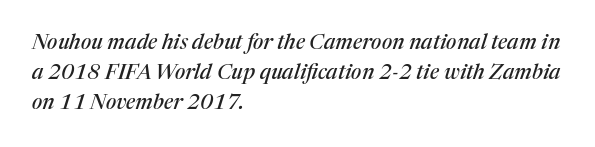
The image shows 21 px text type, italic (leaning right); set left-aligned, normal line spacing (1.44x), normal letter spacing, not underlined.
